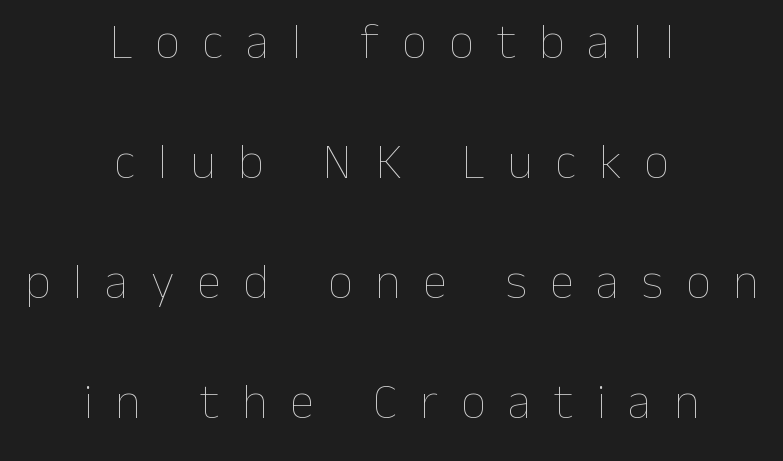
{"italic": "no", "bold": "no", "weight": "thin", "width": "normal", "stroke_contrast": "low", "x_height": "medium", "monospaced": "no", "underline": "no", "align": "center", "line_spacing": "loose", "line_spacing_ratio": 2.4, "letter_spacing": "wide", "letter_spacing_em": 0.45, "glyph_px": 50}
